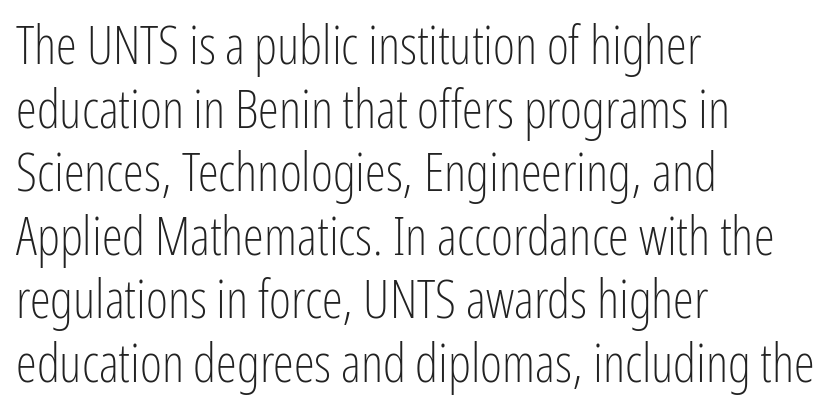
{"serif": "no", "italic": "no", "bold": "no", "weight": "light", "width": "condensed", "stroke_contrast": "low", "x_height": "medium", "monospaced": "no", "underline": "no", "align": "left", "line_spacing_ratio": 1.2, "letter_spacing": "normal", "letter_spacing_em": 0.0, "glyph_px": 53}
